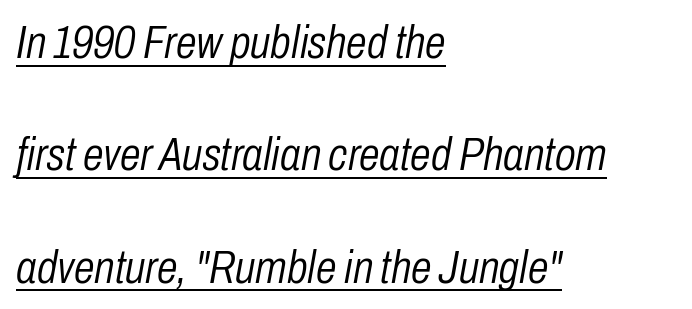
Is the block centered? No — it sits flush against the left margin. What stands out about the letter spacing? Nothing — it is the standard amount. Does the lettering tilt? It does — this is italic. The letters advance in unequal steps, a hallmark of proportional type. The face used here appears with an underline applied.
